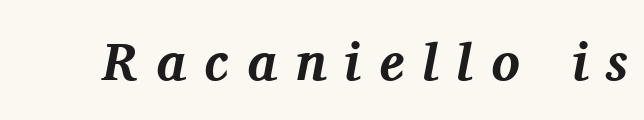
{"serif": "yes", "italic": "yes", "lean": "right", "slant_degrees": 11, "bold": "yes", "weight": "bold", "width": "normal", "stroke_contrast": "medium", "x_height": "medium", "monospaced": "no", "underline": "no", "letter_spacing": "wide", "letter_spacing_em": 0.34, "glyph_px": 53}
